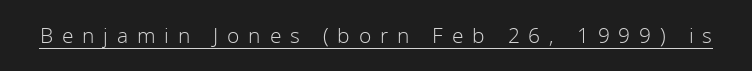
You can tell it's not italic because the verticals are truly vertical. Students, note that the glyphs here are deliberately spaced far apart. Does a line run under the words? Yes, clearly. Stems and bowls with no extra thickness — not bold.
